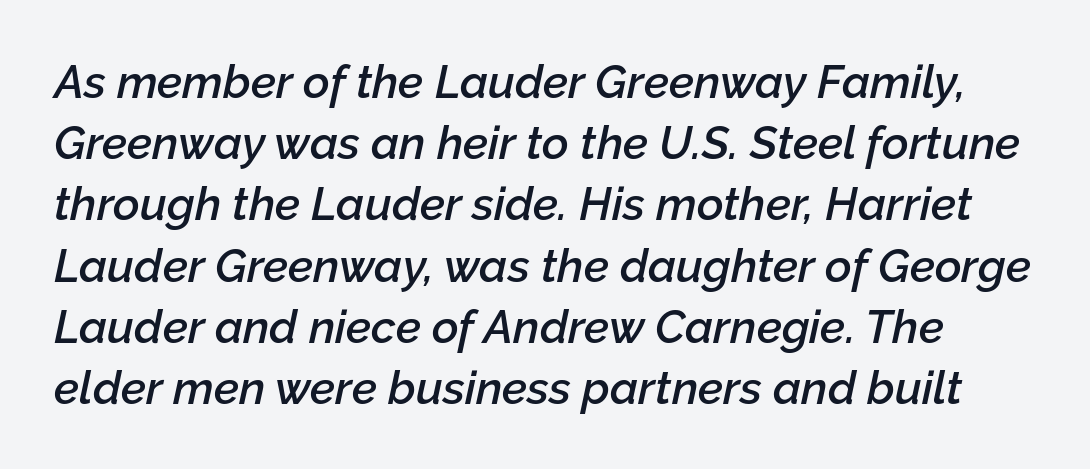
Slanted lettering throughout. Bare-footed words on every line. Honestly, the row spacing looks completely unremarkable. The passage shown is semibold, sitting just below true bold. Honestly, the letter spacing is just normal — you wouldn't notice it. Do the characters align in a grid? No, the font is proportional.
